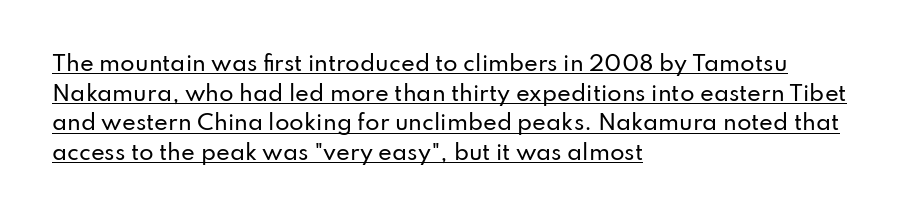
The image shows 21 px text type, upright; set left-aligned, normal line spacing (1.41x), normal letter spacing, underlined.
